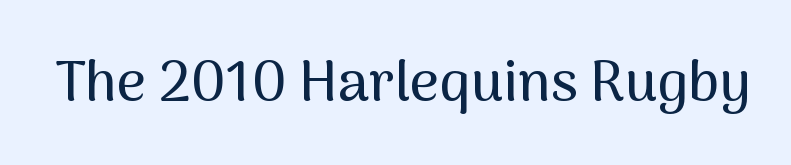
Plain, unruled lines of type. Unlike a traditional serif, this face leaves its strokes unadorned. This is roman type, the default non-slanted kind. What stands out about the letter spacing? Nothing — it is the standard amount. The face used here is proportionally spaced, like ordinary book or web type.
